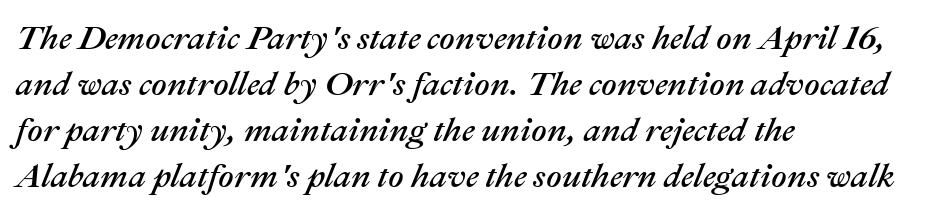
{"italic": "yes", "lean": "right", "slant_degrees": 22, "width": "normal", "stroke_contrast": "medium", "x_height": "medium", "monospaced": "no", "underline": "no", "align": "left", "line_spacing": "normal", "line_spacing_ratio": 1.35, "letter_spacing": "normal", "letter_spacing_em": 0.0, "glyph_px": 34}
